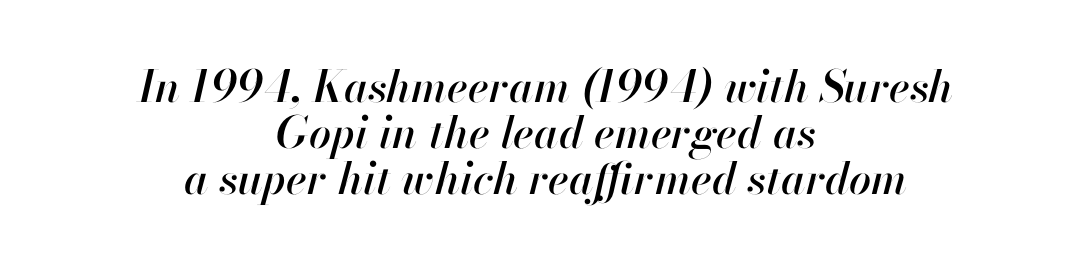
{"italic": "yes", "lean": "right", "slant_degrees": 13, "width": "normal", "stroke_contrast": "high", "x_height": "small", "monospaced": "no", "underline": "no", "align": "center", "line_spacing": "tight", "line_spacing_ratio": 1.05, "letter_spacing": "normal", "letter_spacing_em": 0.0, "glyph_px": 44}
